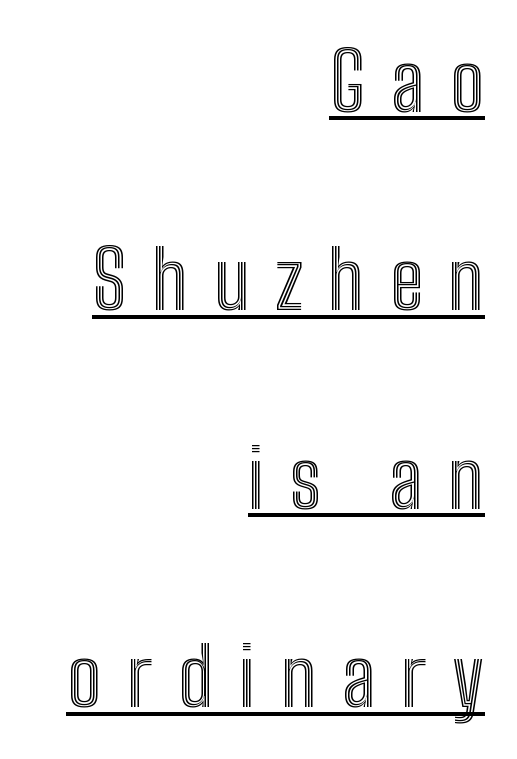
The image shows 80 px condensed type, upright; set right-aligned, loose line spacing (2.48x), unusually wide letter spacing (+0.32 em), underlined; a medium x-height.
